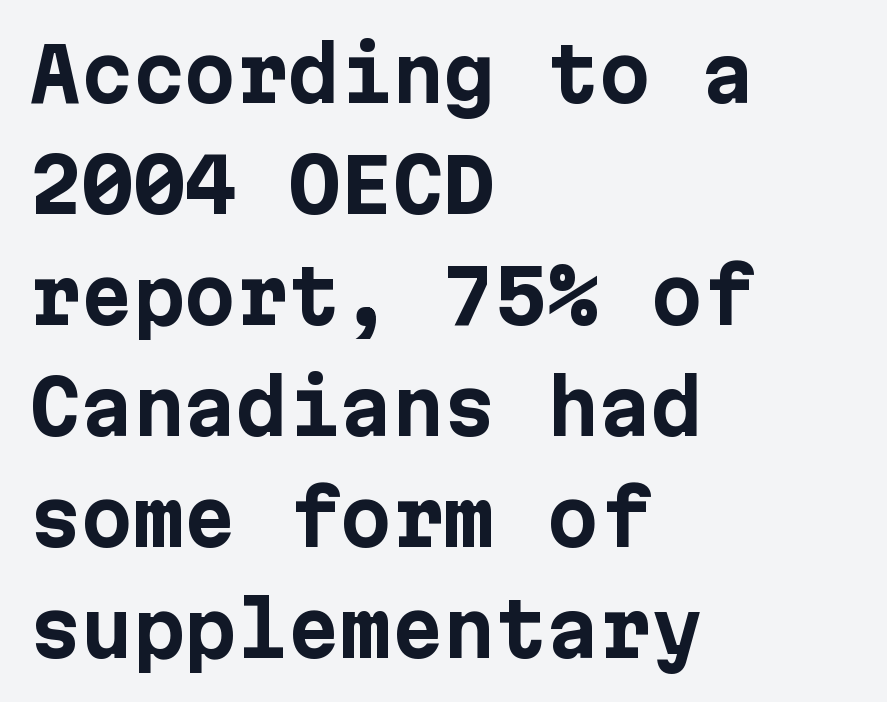
The image shows 74 px bold sans-serif type, upright; set left-aligned, normal line spacing (1.5x), normal letter spacing, not underlined; low stroke contrast and a medium x-height.
